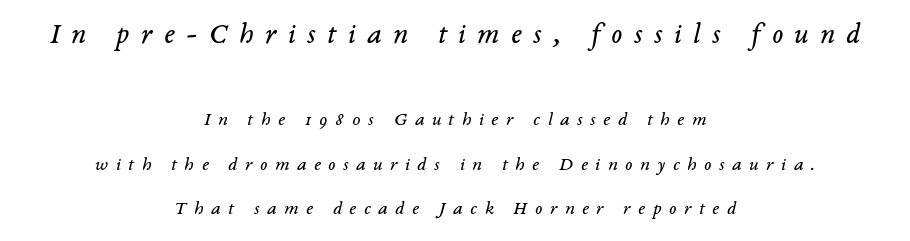
Q: Is the text bold? A: No.
Q: Is the text italic (slanted)? A: Yes, it leans right by about 14 degrees.
Q: Is the typeface a serif or a sans-serif typeface? A: Serif.
Q: Is the text underlined? A: No.
Q: How is the paragraph aligned? A: Centered.
Q: Is the spacing between letters normal or unusually wide? A: Unusually wide.
Q: Is the spacing between lines tight, normal or loose? A: Loose.
Q: Which block of text is set in a larger size, the first (top) or the second (bottom)? A: The first (top) one.
Q: Width (condensed, normal, or wide)? A: Normal.
Q: Stroke contrast? A: Low.
Q: x-height? A: Medium.
Q: Monospaced? A: No.
